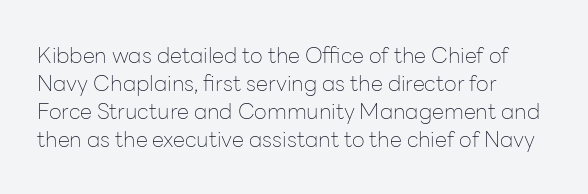
Q: Is the text bold? A: No.
Q: Is the text italic (slanted)? A: No, it is upright.
Q: Is the text underlined? A: No.
Q: How is the paragraph aligned? A: Left-aligned.
Q: Is the spacing between letters normal or unusually wide? A: Normal.
Q: Is the spacing between lines tight, normal or loose? A: Normal.
